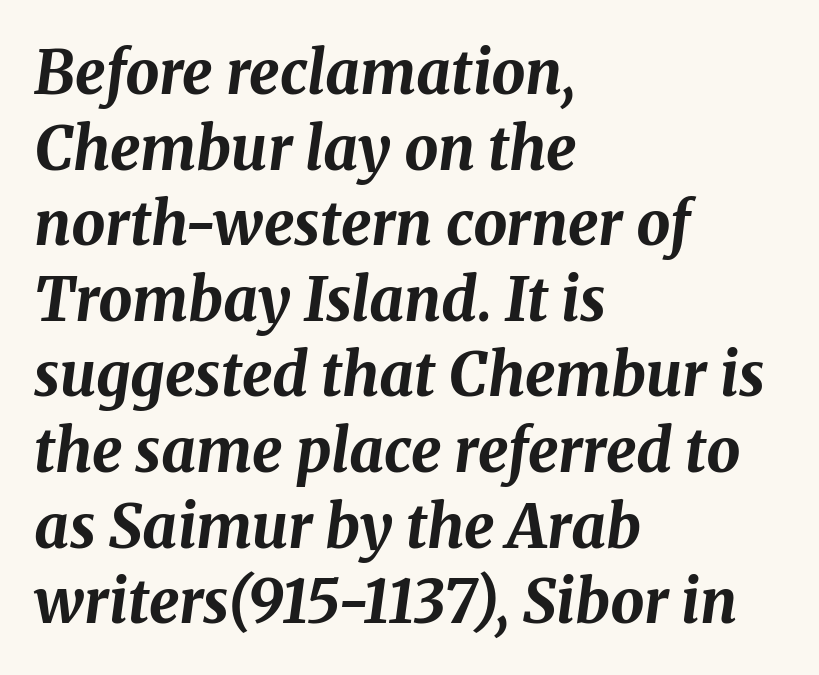
Stroke thickness is high; the sample reads as a true bold. Unmarked baselines from the first word to the last. You could call the tracking neutral — neither tight nor loose. Yep, that's italic — everything's leaning. Vertically, the passage feels balanced, rows spaced as you'd expect. Here the designer chose a conventional face with non-uniform glyph widths.
